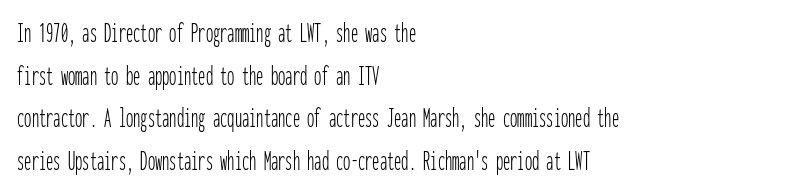
Each letter, wide or thin by design, is forced into the same width here. Left-aligned paragraph, ragged on the right. Regular leading. Font category for this specimen: sans-serif. Is the letter spacing exaggerated? No — it looks like the ordinary default.
